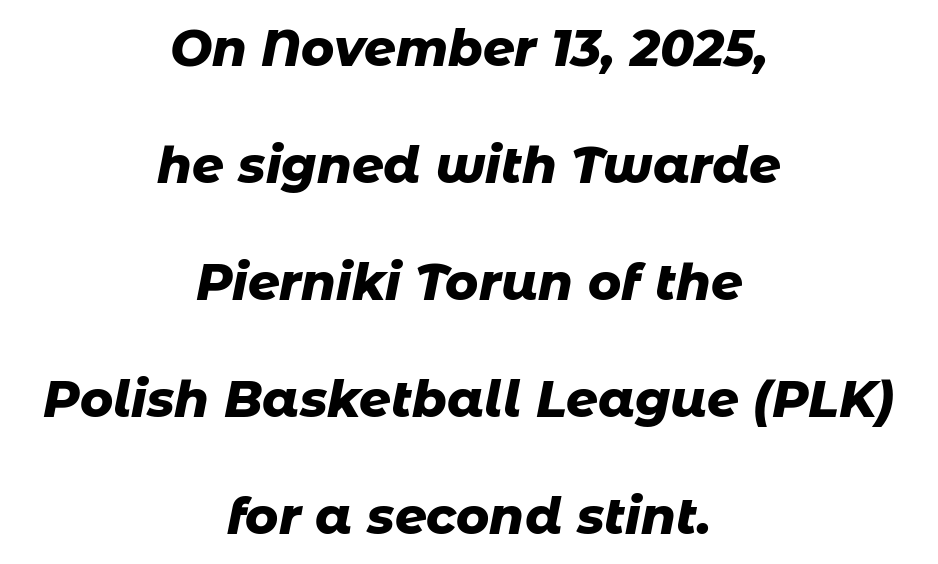
The image shows 50 px heavy type, italic (leaning right); set centered, loose line spacing (2.34x), normal letter spacing, not underlined; low stroke contrast and a medium x-height.
